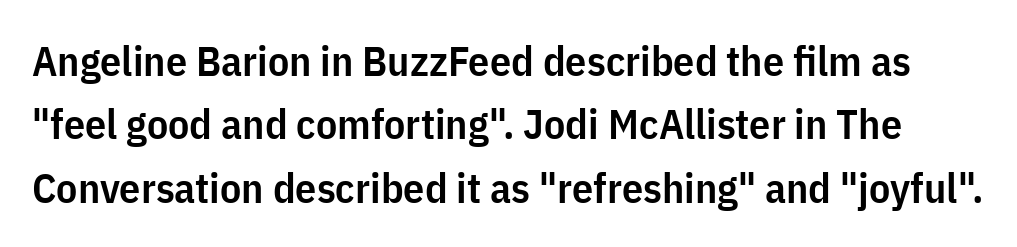
Q: Is the text bold? A: Semi-bold.
Q: Is the text italic (slanted)? A: No, it is upright.
Q: Is the typeface a serif or a sans-serif typeface? A: Sans-serif.
Q: Is the text underlined? A: No.
Q: Is the spacing between letters normal or unusually wide? A: Normal.
Q: Is the spacing between lines tight, normal or loose? A: Normal.
Q: Width (condensed, normal, or wide)? A: Condensed.
Q: Stroke contrast? A: Low.
Q: x-height? A: Medium.
Q: Monospaced? A: No.
